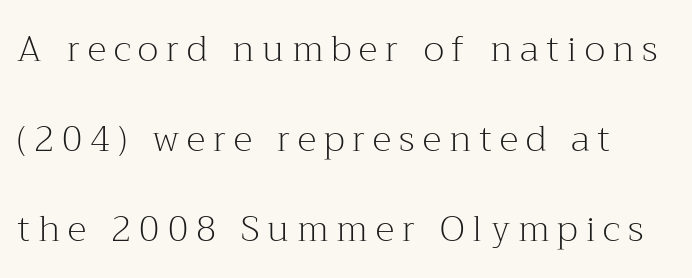
Each letter keeps its own natural width here, so spacing adapts to shape. The space directly below the letters is spotless. Widely set lines give the paragraph a tall, airy silhouette. Stems and bowls with no extra thickness — not bold. The gaps between neighbouring characters are conspicuously large.
